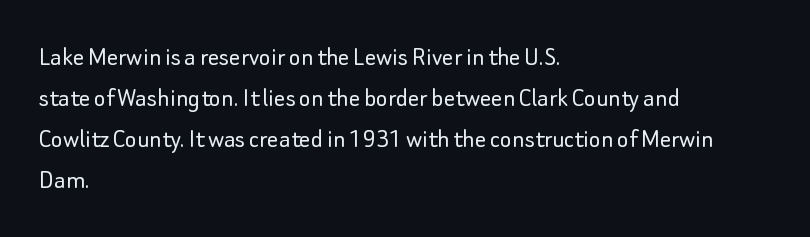
Each letter keeps its own natural width here, so spacing adapts to shape. The lettering holds an erect, upright posture throughout. Honestly, there is no underline to notice here at all. The ragged edge is on the right, which tells us the setting is flush left.
